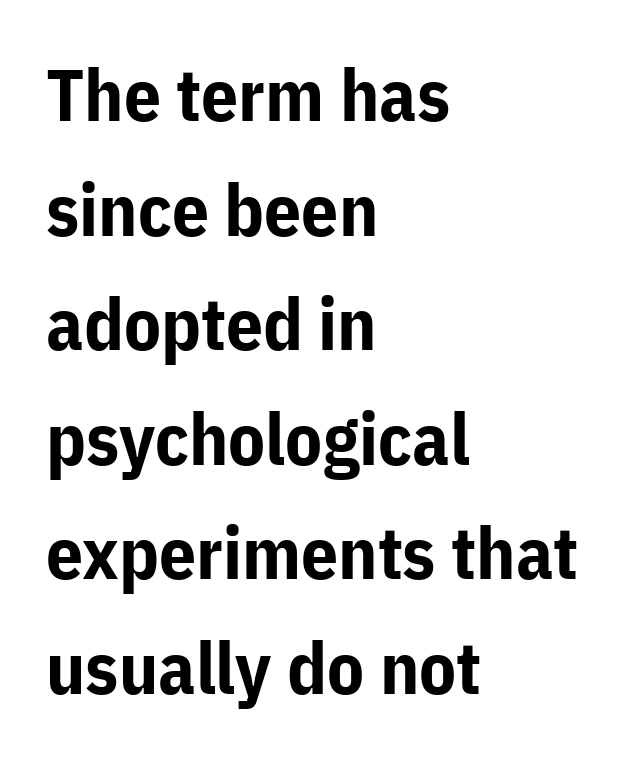
Q: Is the text bold? A: Yes.
Q: Is the text italic (slanted)? A: No, it is upright.
Q: Is the typeface a serif or a sans-serif typeface? A: Sans-serif.
Q: Is the text underlined? A: No.
Q: How is the paragraph aligned? A: Left-aligned.
Q: Is the spacing between letters normal or unusually wide? A: Normal.
Q: Is the spacing between lines tight, normal or loose? A: Normal.
Q: Width (condensed, normal, or wide)? A: Normal.
Q: Stroke contrast? A: Low.
Q: x-height? A: Medium.
Q: Monospaced? A: No.
